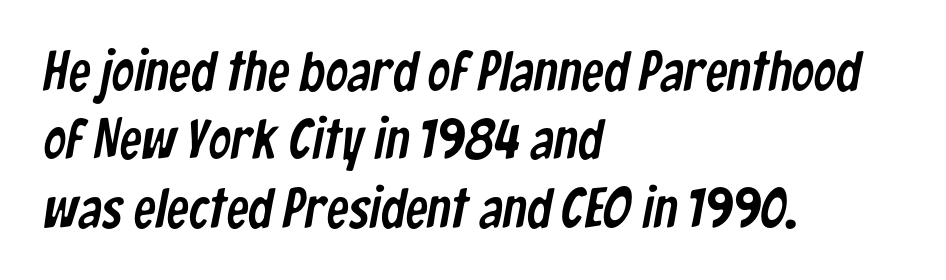
Stroke terminals: plain, sans-serif. In CSS terms this would be text-align: left. Honestly, the letter spacing is just normal — you wouldn't notice it. No word sits above an underline.
